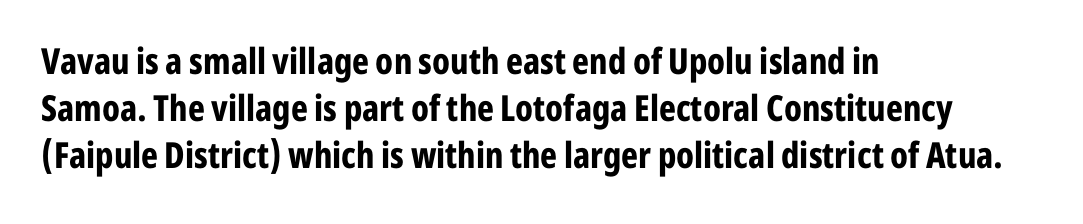
The image shows 36 px bold, condensed sans-serif type, upright; set left-aligned, normal line spacing (1.3x), normal letter spacing, not underlined; low stroke contrast and a medium x-height.
